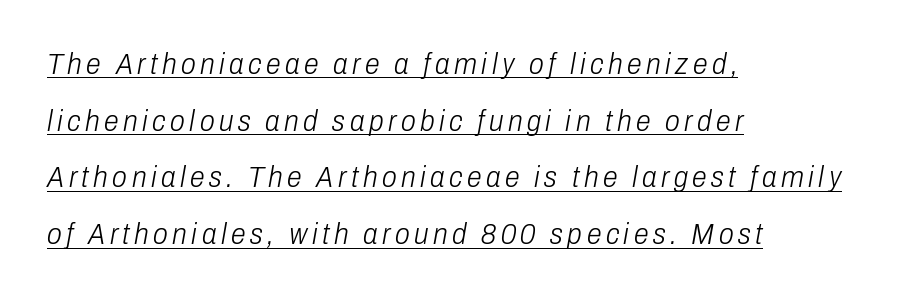
The paragraph shown leans on its left margin. A continuous stroke trails under the words, as in a hyperlink. The face used here is proportionally spaced, like ordinary book or web type. The strokes carry an ordinary text weight at most. The rendering applies a slant to the glyphs.
